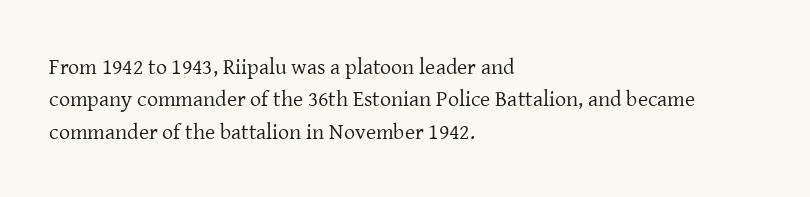
Q: Is the text bold? A: No.
Q: Is the text italic (slanted)? A: No, it is upright.
Q: Is the text underlined? A: No.
Q: How is the paragraph aligned? A: Left-aligned.
Q: Is the spacing between letters normal or unusually wide? A: Normal.
Q: Is the spacing between lines tight, normal or loose? A: Normal.
